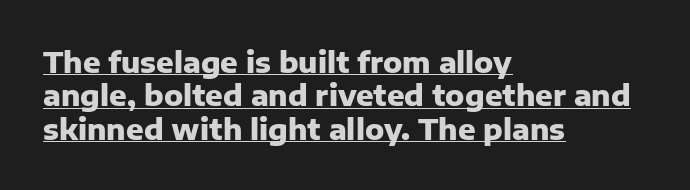
The image shows 29 px heavy sans-serif type, upright; set left-aligned, tight line spacing (1.15x), normal letter spacing, underlined; low stroke contrast and a medium x-height.
